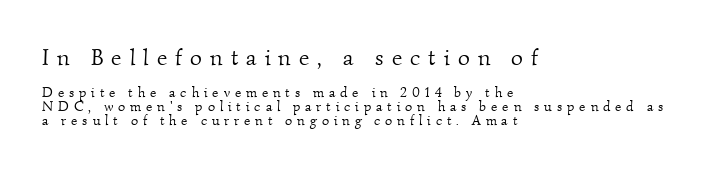
{"bold": "no", "underline": "no", "align": "left", "line_spacing": "tight", "line_spacing_ratio": 0.99, "letter_spacing": "wide", "letter_spacing_em": 0.35, "larger_block": "first", "size_ratio": 1.64, "glyph_px": 23}
